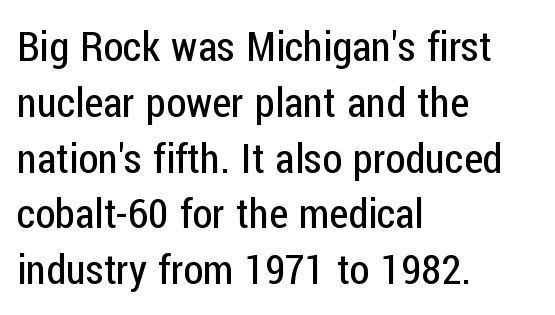
Which margin do the lines hug? The left one — the right edge is uneven. Classification — sans serif. Nothing unusual about the tracking: characters are spaced as the font intends. The rendering uses a moderate line-height, typical for paragraphs. You could not count columns in this text — the font is proportionally spaced. Anything drawn beneath the words? Only blank space.
